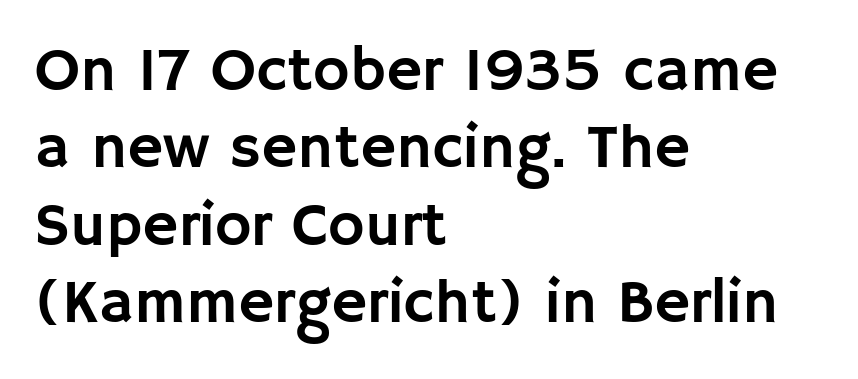
The image shows 62 px sans-serif type, upright; set left-aligned, normal line spacing (1.25x), normal letter spacing, not underlined; low stroke contrast and a large x-height.
